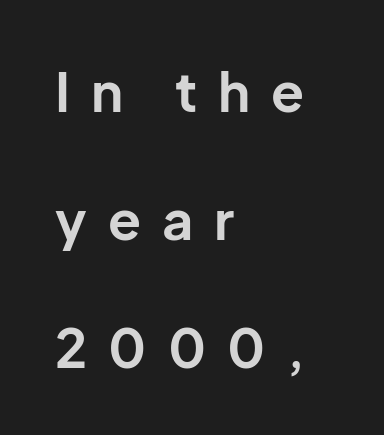
{"serif": "no", "italic": "no", "bold": "yes", "weight": "bold", "width": "normal", "stroke_contrast": "low", "x_height": "medium", "monospaced": "no", "underline": "no", "align": "left", "line_spacing": "loose", "line_spacing_ratio": 2.37, "letter_spacing": "wide", "letter_spacing_em": 0.39, "glyph_px": 54}
